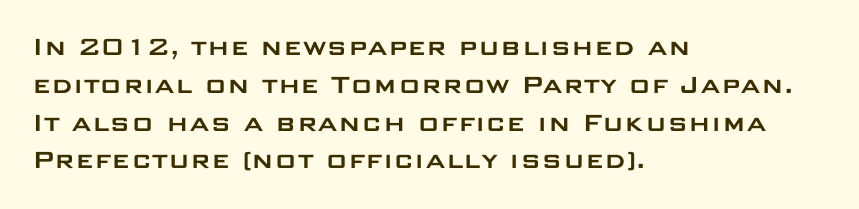
The image shows 30 px wide sans-serif type, upright; set left-aligned, normal line spacing (1.26x), normal letter spacing, not underlined; low stroke contrast and a large x-height.
